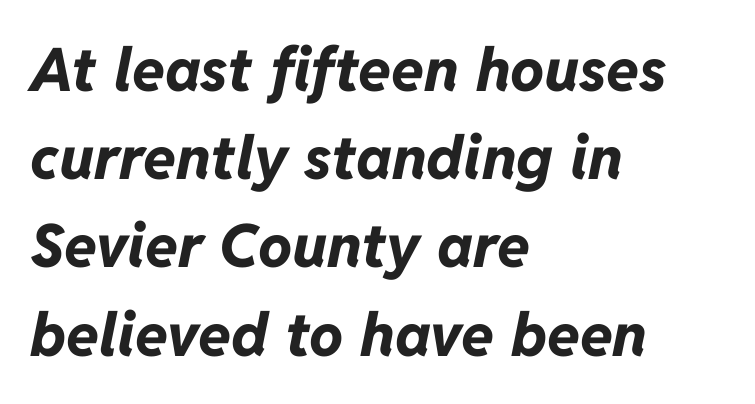
These lines are rendered in a variable-pitch font. Students, this is bold: see how much ink each stroke carries. Glance below the letters and you will spot only blank space. In CSS terms this would be text-align: left.
